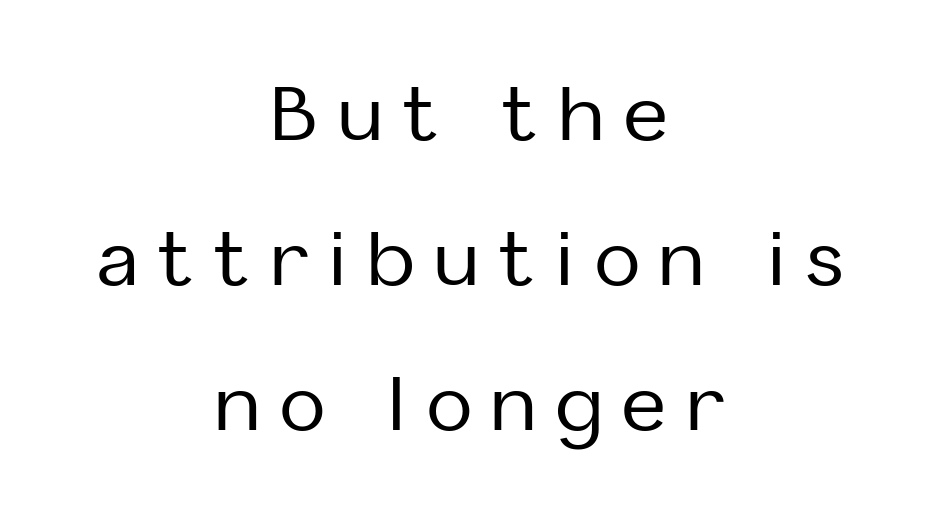
{"serif": "no", "italic": "no", "width": "normal", "stroke_contrast": "low", "x_height": "medium", "monospaced": "no", "underline": "no", "align": "center", "line_spacing": "loose", "line_spacing_ratio": 1.91, "letter_spacing": "wide", "letter_spacing_em": 0.27, "glyph_px": 76}
